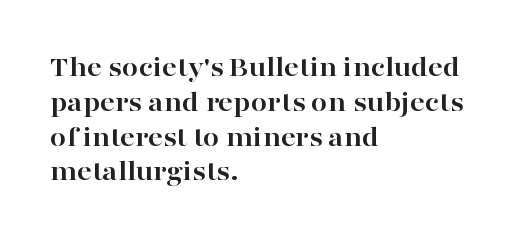
Q: Is the text bold? A: Yes.
Q: Is the text italic (slanted)? A: No, it is upright.
Q: Is the typeface a serif or a sans-serif typeface? A: Serif.
Q: Is the text underlined? A: No.
Q: How is the paragraph aligned? A: Left-aligned.
Q: Is the spacing between letters normal or unusually wide? A: Normal.
Q: Width (condensed, normal, or wide)? A: Wide.
Q: Stroke contrast? A: High.
Q: x-height? A: Medium.
Q: Monospaced? A: No.
